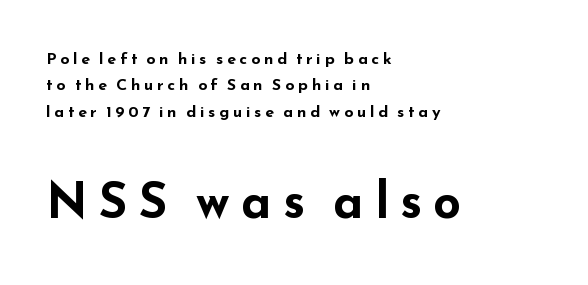
{"serif": "no", "italic": "no", "bold": "yes", "weight": "bold", "width": "wide", "stroke_contrast": "low", "x_height": "small", "monospaced": "no", "underline": "no", "align": "left", "line_spacing": "normal", "line_spacing_ratio": 1.65, "letter_spacing": "wide", "letter_spacing_em": 0.23, "larger_block": "second", "size_ratio": 3.06, "glyph_px": 49}
